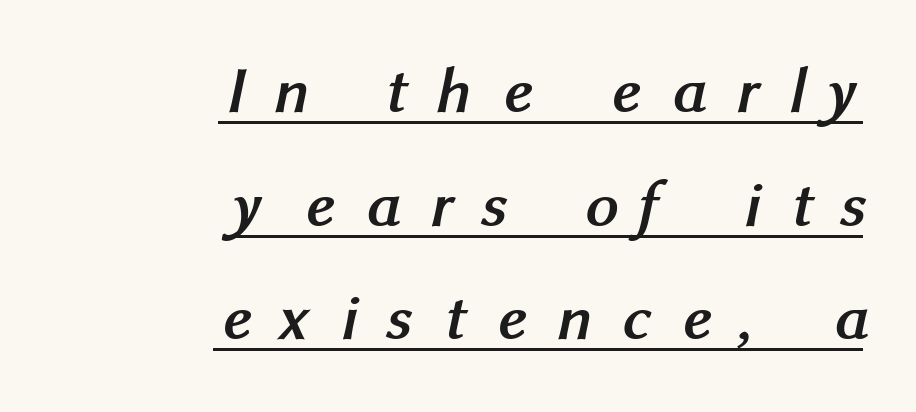
The image shows 65 px semibold sans-serif type; set right-aligned, line spacing 1.75x, unusually wide letter spacing (+0.46 em), underlined; medium stroke contrast and a medium x-height.
